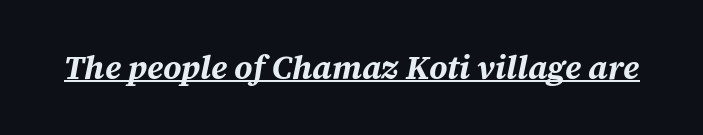
Q: Is the text bold? A: Yes.
Q: Is the text italic (slanted)? A: Yes, it leans right by about 12 degrees.
Q: Is the text underlined? A: Yes.
Q: Is the spacing between letters normal or unusually wide? A: Normal.
Q: Width (condensed, normal, or wide)? A: Normal.
Q: Stroke contrast? A: Medium.
Q: x-height? A: Medium.
Q: Monospaced? A: No.
